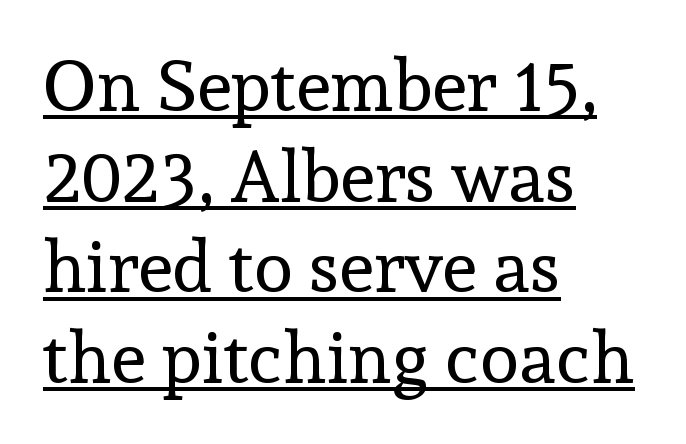
{"serif": "yes", "italic": "no", "bold": "no", "weight": "regular", "width": "normal", "x_height": "medium", "monospaced": "no", "underline": "yes", "align": "left", "line_spacing": "normal", "line_spacing_ratio": 1.26, "letter_spacing": "normal", "letter_spacing_em": 0.0, "glyph_px": 72}
